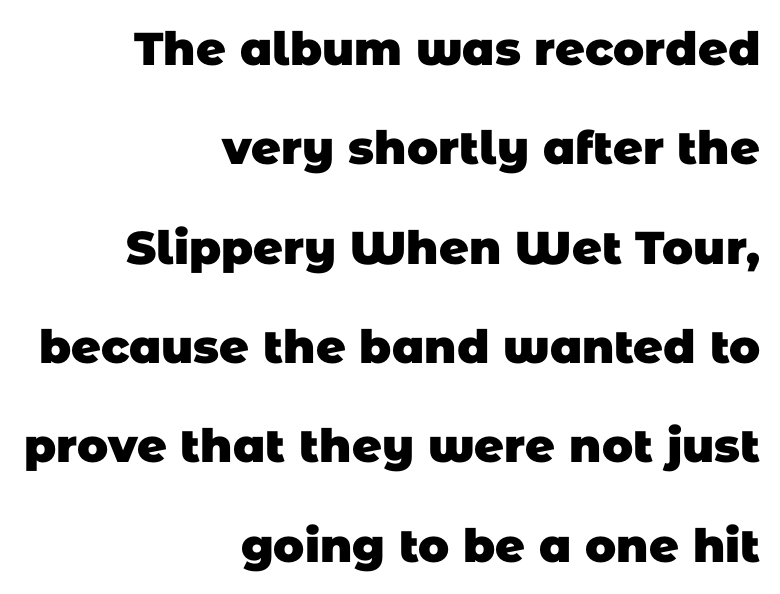
The font family rendered here belongs to the sans-serif group. Proportional: the letters do not fall into vertical columns. Typesetter's note: full bold, strokes at maximum text heaviness. The area under the type is left untouched. Regarding leading, the lines here are spaced well apart.
